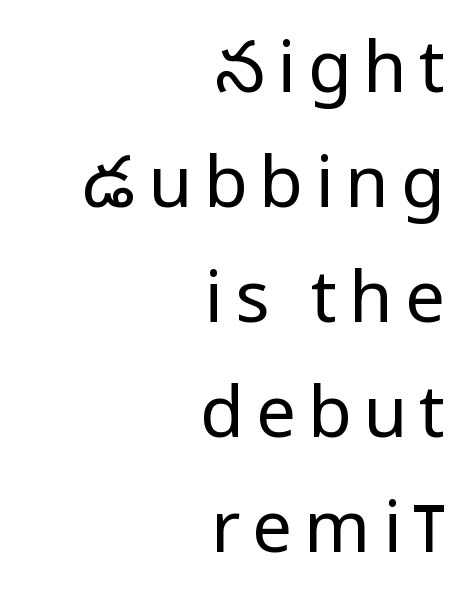
{"serif": "no", "italic": "no", "bold": "no", "weight": "regular", "width": "condensed", "stroke_contrast": "low", "underline": "no", "align": "right", "line_spacing": "normal", "line_spacing_ratio": 1.62, "glyph_px": 71}
